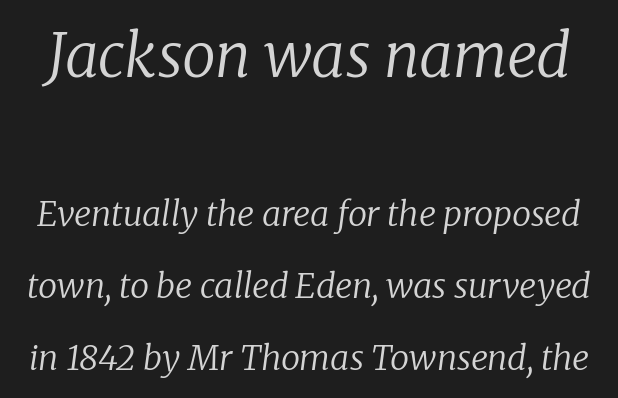
The image shows 60 px regular-weight serif type, italic (leaning right); set loose line spacing (2.12x), normal letter spacing, not underlined; the first (top) block is 1.76x larger; low stroke contrast and a medium x-height.
